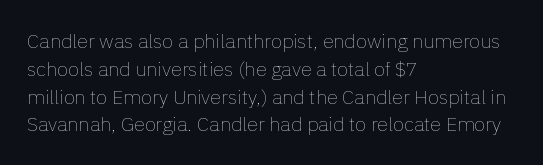
The image shows 20 px text type, upright; set left-aligned, normal line spacing (1.39x), normal letter spacing, not underlined.
